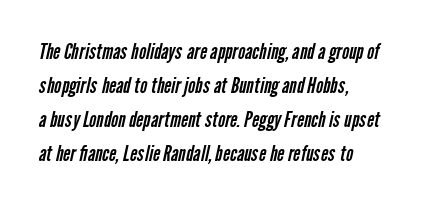
The image shows 22 px text type; set left-aligned, normal line spacing (1.55x), normal letter spacing, not underlined.
